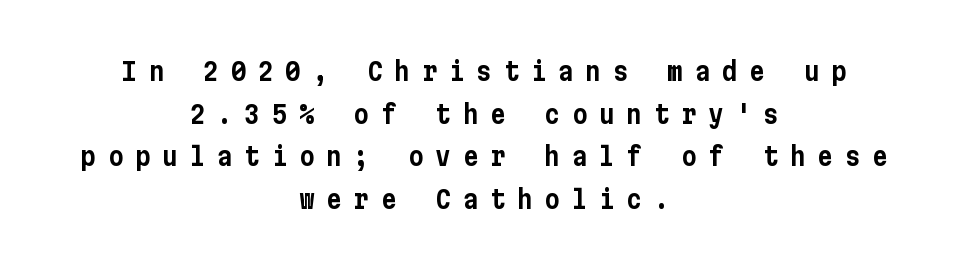
{"italic": "no", "underline": "no", "align": "center", "line_spacing": "normal", "line_spacing_ratio": 1.64, "letter_spacing": "wide", "letter_spacing_em": 0.45, "glyph_px": 26}
